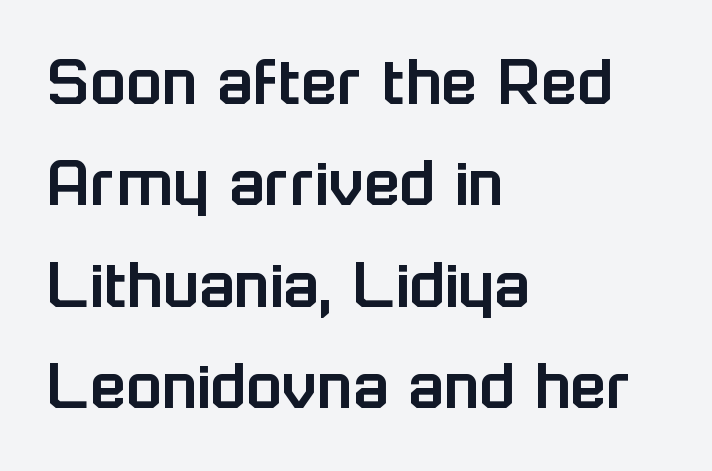
The image shows 74 px sans-serif type, upright; set left-aligned, normal line spacing (1.37x), normal letter spacing, not underlined; low stroke contrast and a medium x-height.
